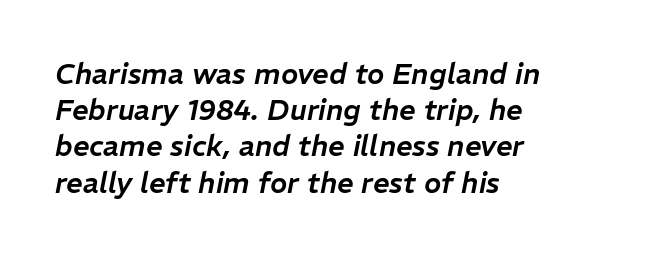
{"italic": "yes", "lean": "right", "slant_degrees": 11, "width": "normal", "stroke_contrast": "low", "x_height": "medium", "monospaced": "no", "underline": "no", "align": "left", "line_spacing": "normal", "line_spacing_ratio": 1.25, "letter_spacing": "normal", "letter_spacing_em": 0.0, "glyph_px": 29}
